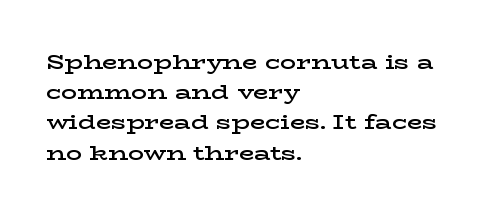
{"italic": "no", "bold": "semi", "underline": "no", "align": "left", "line_spacing": "normal", "line_spacing_ratio": 1.51, "letter_spacing": "normal", "letter_spacing_em": 0.0, "glyph_px": 20}
